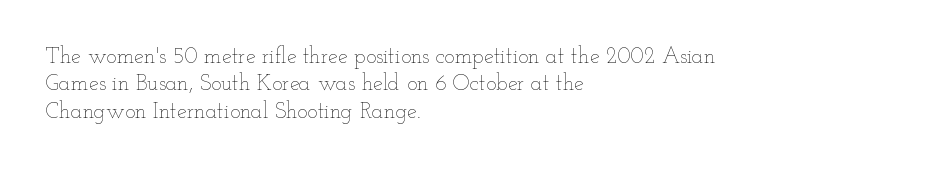
Rendered with straight, roman letterforms. Weight: not bold — regular or lighter. Words appear dense and cohesive because spacing is normal. Horizontal alignment here is leftward, the default for most running prose. A clean baseline with only descenders dipping below it.
